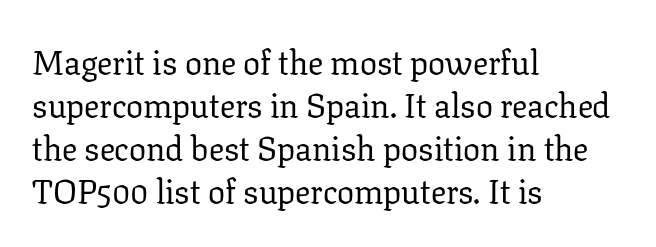
{"serif": "yes", "italic": "no", "bold": "no", "weight": "regular", "width": "normal", "stroke_contrast": "low", "x_height": "medium", "monospaced": "no", "underline": "no", "align": "left", "line_spacing": "normal", "line_spacing_ratio": 1.26, "letter_spacing": "normal", "letter_spacing_em": 0.0, "glyph_px": 34}
